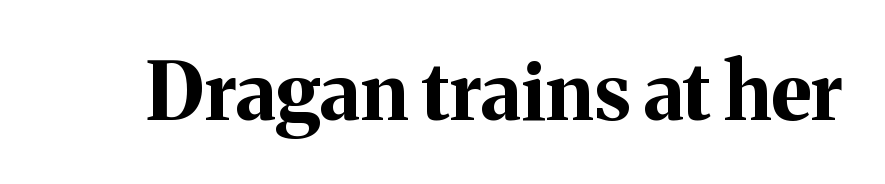
Q: Is the text bold? A: Yes.
Q: Is the text italic (slanted)? A: No, it is upright.
Q: Is the typeface a serif or a sans-serif typeface? A: Serif.
Q: Is the text underlined? A: No.
Q: Is the spacing between letters normal or unusually wide? A: Normal.
Q: Width (condensed, normal, or wide)? A: Normal.
Q: Stroke contrast? A: Medium.
Q: x-height? A: Medium.
Q: Monospaced? A: No.
